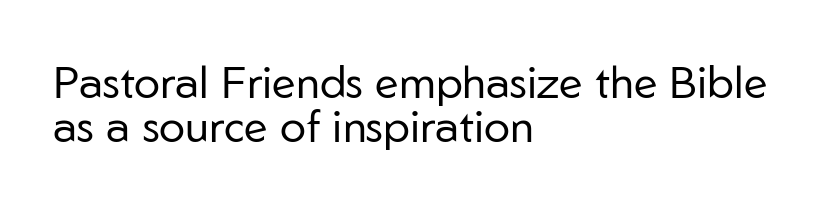
Is this a sans? Yes — the strokes have no serifs. Compared with typical paragraphs, the rows here are closer together. A bare baseline throughout the passage. The passage is arranged the way most books set body copy — flush left.
